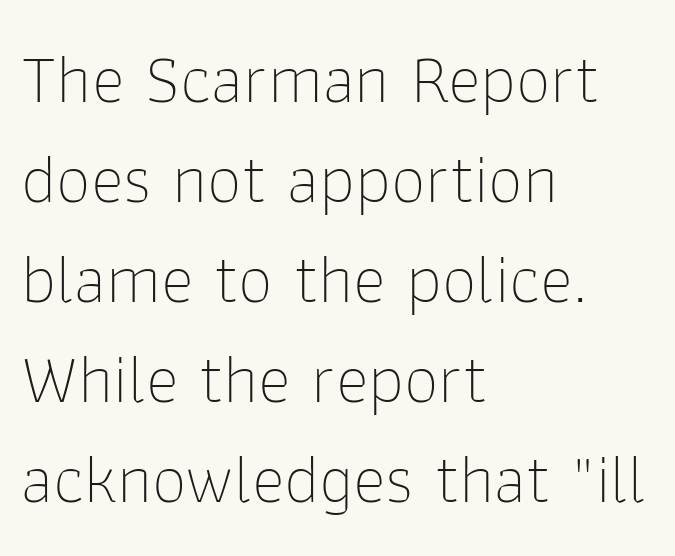
The image shows 70 px thin sans-serif type, upright; set left-aligned, normal line spacing (1.43x), normal letter spacing, not underlined; low stroke contrast and a medium x-height.
